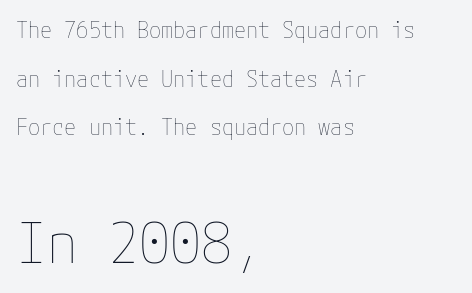
The image shows 56 px thin type, upright; set left-aligned, loose line spacing (2.21x), normal letter spacing, not underlined; the second (bottom) block is 2.55x larger; low stroke contrast and a medium x-height.
